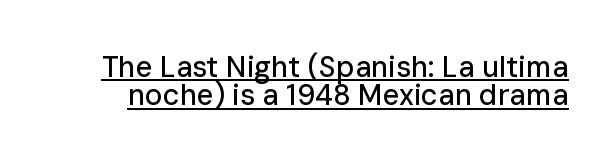
{"serif": "no", "italic": "no", "width": "normal", "stroke_contrast": "low", "x_height": "medium", "monospaced": "no", "underline": "yes", "line_spacing": "tight", "line_spacing_ratio": 0.97, "letter_spacing": "normal", "letter_spacing_em": 0.0, "glyph_px": 29}
